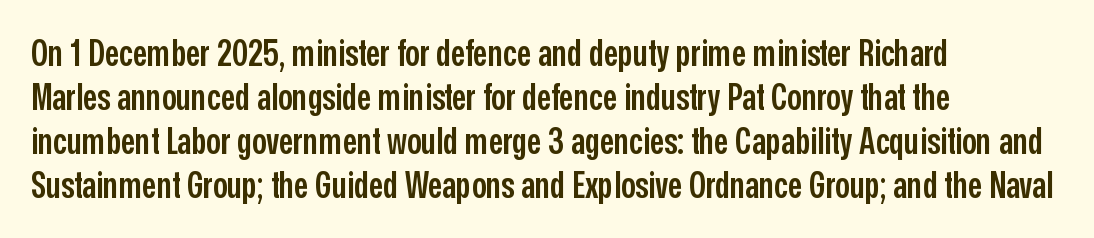
Typeset ragged right — the left edge is the straight one. The face used here is a sans, in the tradition of grotesques and geometrics. Type without underlining. Style check: upright. A semibold gives these letters moderate extra thickness, short of bold. The gaps between neighbouring characters are ordinary and unremarkable.
